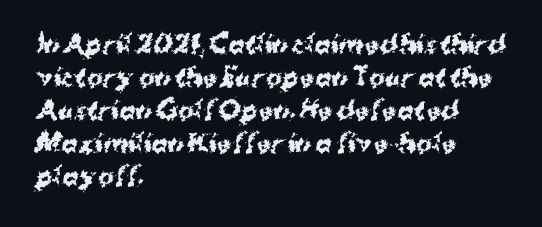
{"bold": "yes", "underline": "no", "align": "left", "line_spacing": "normal", "line_spacing_ratio": 1.38, "letter_spacing": "normal", "letter_spacing_em": 0.0, "glyph_px": 24}
